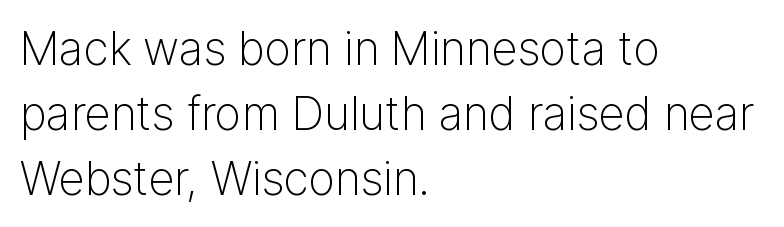
{"serif": "no", "italic": "no", "bold": "no", "weight": "light", "width": "normal", "stroke_contrast": "low", "x_height": "medium", "monospaced": "no", "underline": "no", "align": "left", "line_spacing": "normal", "line_spacing_ratio": 1.41, "letter_spacing": "normal", "letter_spacing_em": 0.0, "glyph_px": 46}
